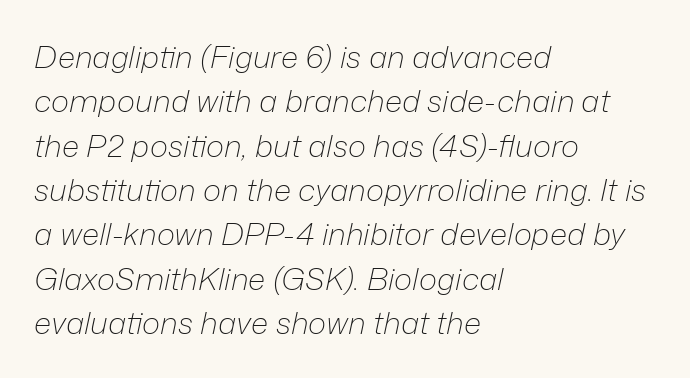
The image shows 31 px light type, italic (leaning right); set left-aligned, normal line spacing (1.43x), normal letter spacing, not underlined; low stroke contrast and a medium x-height.
